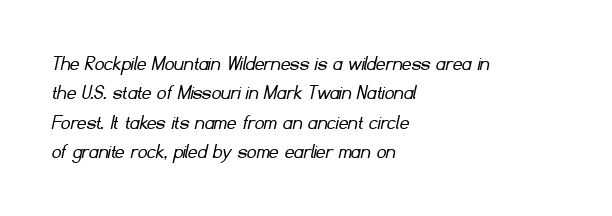
In terms of leading, this rendering sits right in the middle. The baseline area is clear. Tracking here is standard; glyphs follow each other at the usual distance. Weight class: somewhere from thin through regular. The paragraph shown leans on its left margin.
